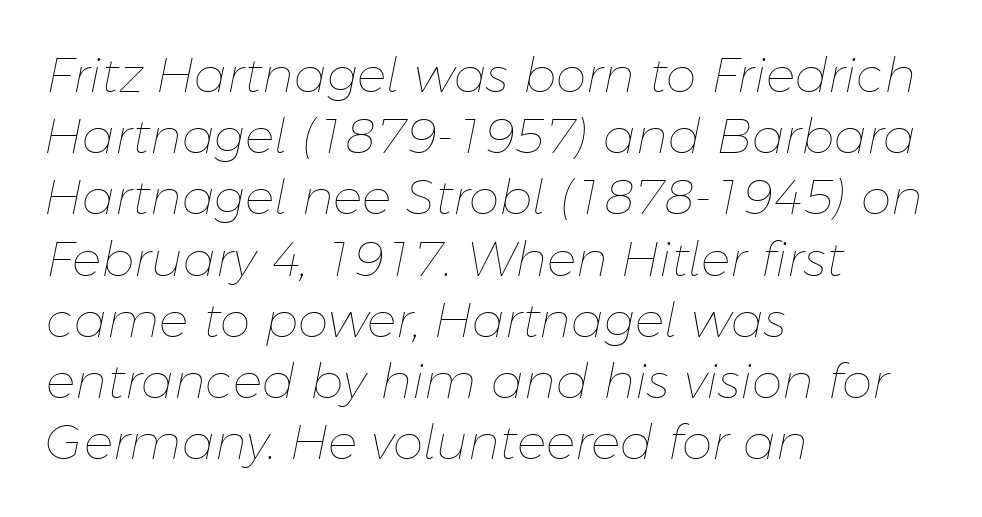
{"italic": "yes", "lean": "right", "slant_degrees": 11, "bold": "no", "weight": "thin", "width": "normal", "stroke_contrast": "low", "x_height": "medium", "monospaced": "no", "underline": "no", "align": "left", "line_spacing": "normal", "line_spacing_ratio": 1.25, "letter_spacing": "normal", "letter_spacing_em": 0.0, "glyph_px": 49}
